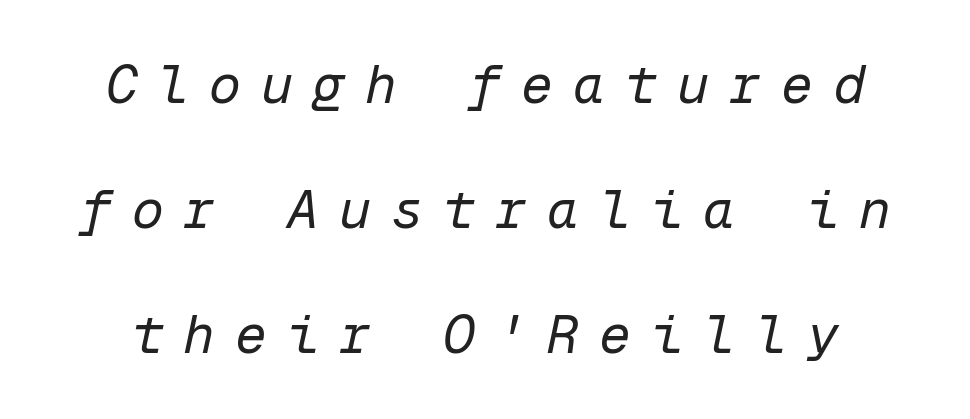
Q: Is the text bold? A: No.
Q: Is the text italic (slanted)? A: Yes, it leans right by about 12 degrees.
Q: Is the text underlined? A: No.
Q: Is the spacing between letters normal or unusually wide? A: Unusually wide.
Q: Is the spacing between lines tight, normal or loose? A: Loose.
Q: Width (condensed, normal, or wide)? A: Normal.
Q: Stroke contrast? A: Low.
Q: x-height? A: Medium.
Q: Monospaced? A: Yes.
